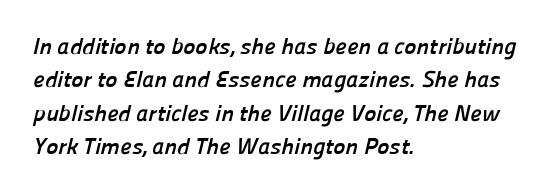
Has an underline been added? It has not. Evenly set lines give the paragraph a standard silhouette. No extra tracking has been applied to these lines. Every letter is thick-stroked: bold, no question. These lines stack with their left ends in a neat column.
